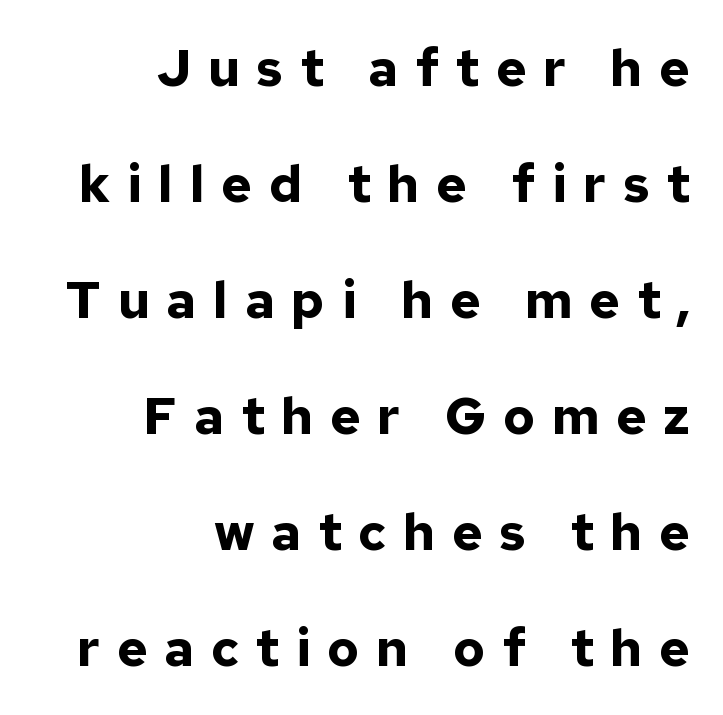
The image shows 52 px bold sans-serif type, upright; set right-aligned, loose line spacing (2.23x), unusually wide letter spacing (+0.32 em), not underlined; low stroke contrast and a medium x-height.
